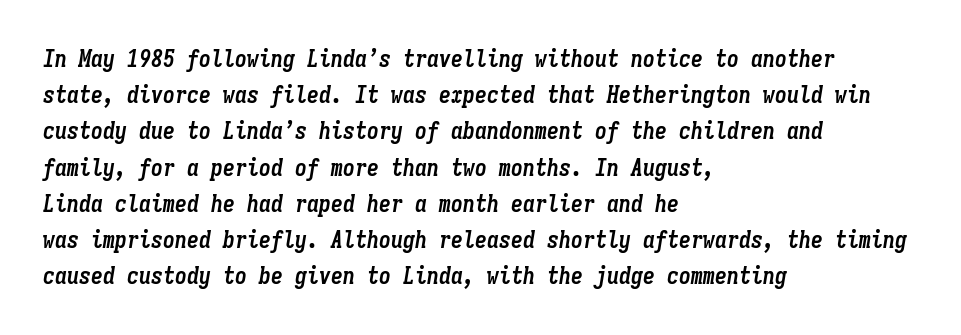
{"italic": "yes", "lean": "right", "slant_degrees": 9, "bold": "yes", "underline": "no", "align": "left", "line_spacing": "normal", "line_spacing_ratio": 1.51, "letter_spacing": "normal", "letter_spacing_em": 0.0, "glyph_px": 24}
